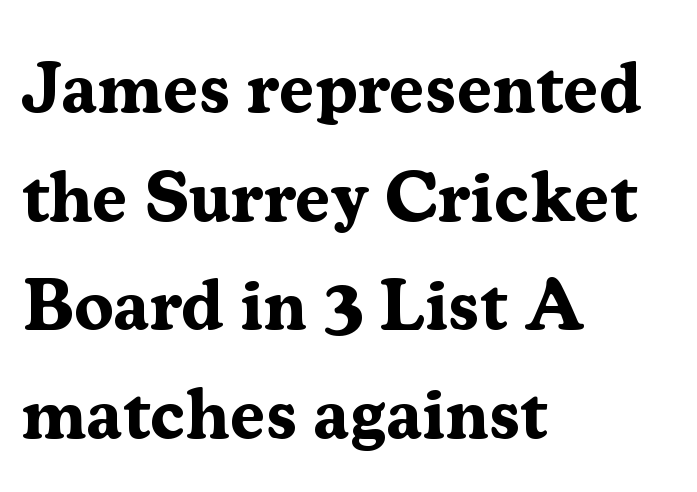
This sample uses an upright cut, with every glyph sitting square on the baseline. Inter-character spacing is left at the font's built-in metrics. The passage shown stacks its lines at a standard gap. The passage shown is typed in a proportional face where columns would drift.
